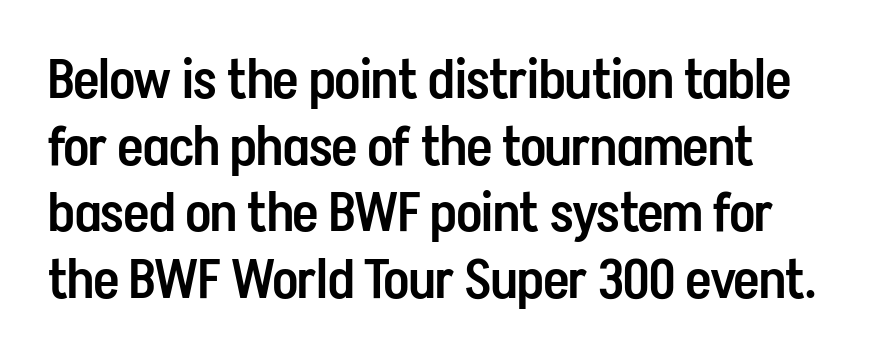
{"serif": "no", "italic": "no", "bold": "semi", "weight": "semibold", "width": "condensed", "stroke_contrast": "low", "x_height": "medium", "monospaced": "no", "underline": "no", "line_spacing_ratio": 1.21, "letter_spacing": "normal", "letter_spacing_em": 0.0, "glyph_px": 55}
